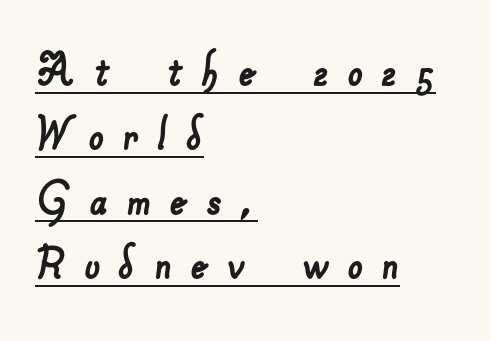
{"serif": "no", "width": "normal", "stroke_contrast": "low", "x_height": "small", "monospaced": "no", "underline": "yes", "align": "left", "line_spacing_ratio": 1.19, "letter_spacing": "wide", "letter_spacing_em": 0.35, "glyph_px": 54}
